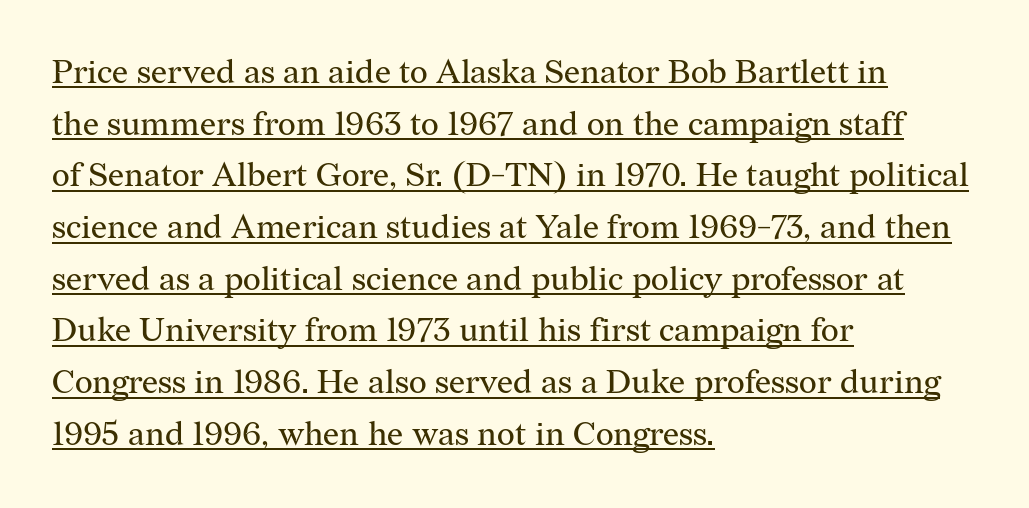
The image shows 34 px regular-weight serif type, upright; set left-aligned, normal line spacing (1.52x), normal letter spacing, underlined; medium stroke contrast and a medium x-height.
